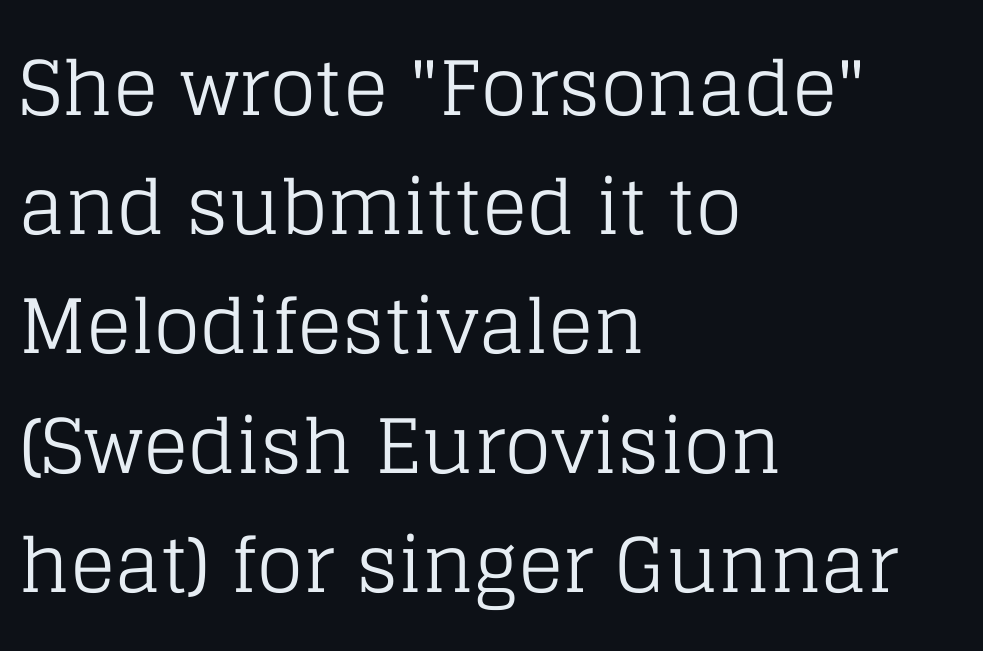
Think of a printed novel: that variable character pitch is what you see here. A light-to-regular cut is what we see here. These lines were composed using upright roman letters. The ragged edge is on the right, which tells us the setting is flush left.
